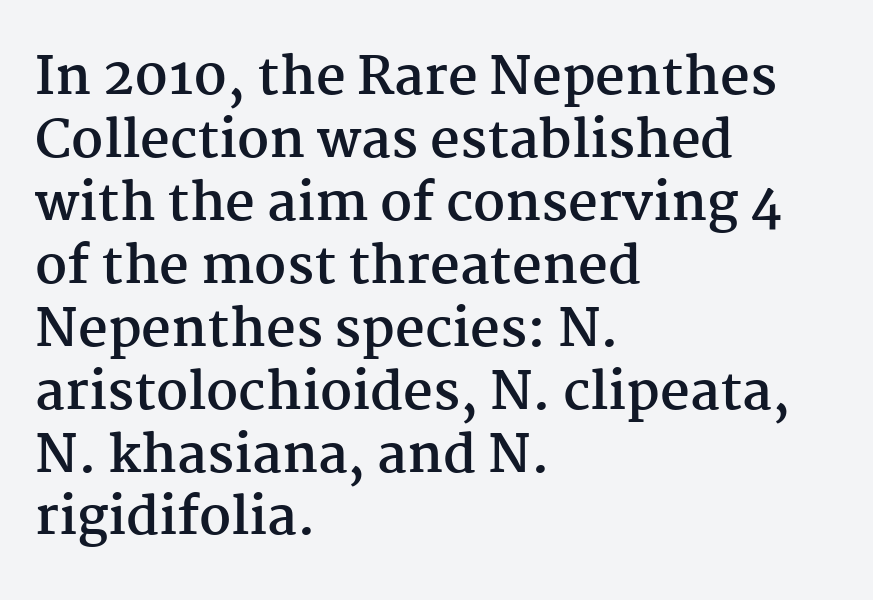
Left-aligned paragraph, ragged on the right. Is the type bold? Yes — the strokes are clearly thick and heavy. Do the letters lean? They stand straight. Descenders hang freely into open space. Do the characters align in a grid? No, the font is proportional.
